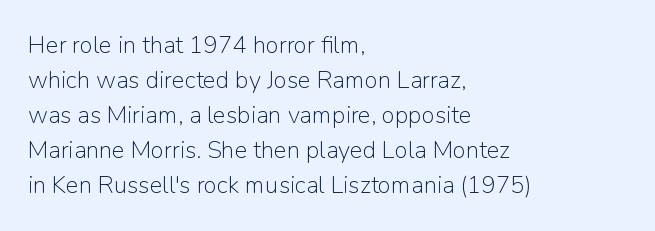
The image shows 24 px text type, upright; set left-aligned, normal line spacing (1.46x), normal letter spacing, not underlined.
